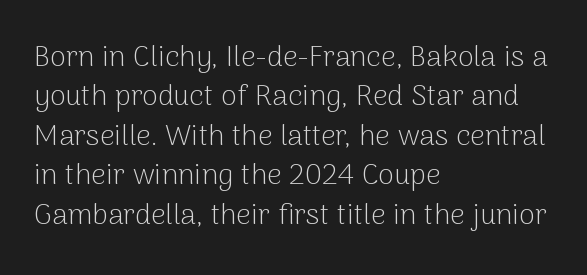
{"serif": "no", "italic": "no", "bold": "no", "weight": "light", "width": "normal", "stroke_contrast": "low", "x_height": "medium", "monospaced": "no", "underline": "no", "align": "left", "line_spacing": "normal", "line_spacing_ratio": 1.36, "letter_spacing": "normal", "letter_spacing_em": 0.0, "glyph_px": 29}
